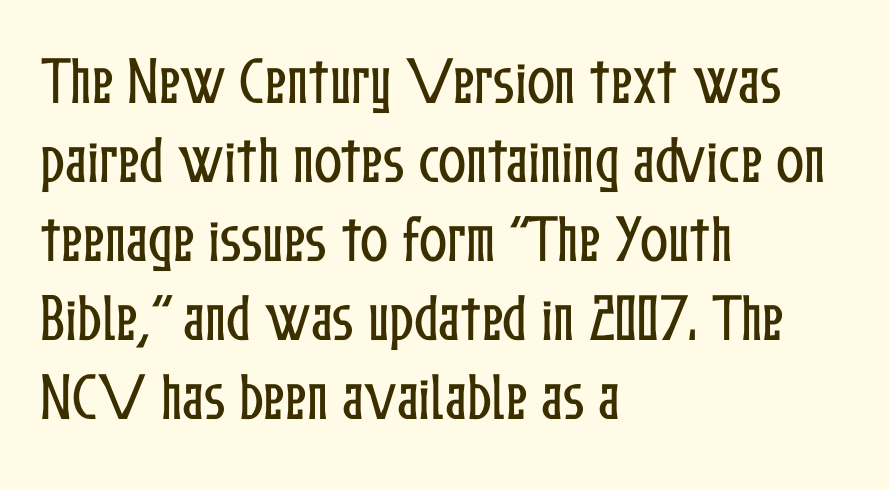
Regarding leading, the lines here are spaced in the standard way. Caption: multi-line text, flush left, ragged right. These lines are rendered in a variable-pitch font. The space beneath each line is pristine and unruled. Ascenders rise straight up at ninety degrees.
